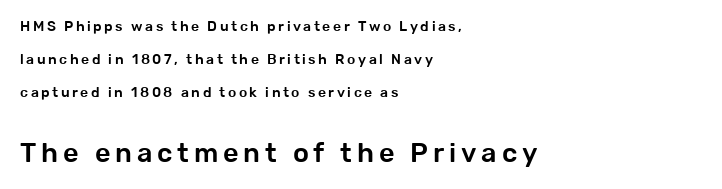
The image shows 27 px text type, upright; set left-aligned, loose line spacing (2.36x), not underlined; the second (bottom) block is 1.93x larger.
